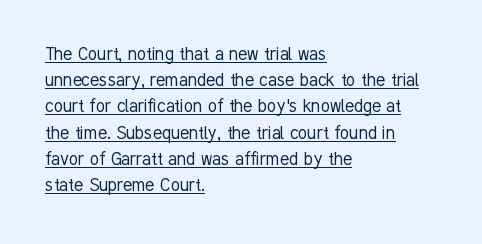
{"italic": "no", "bold": "no", "underline": "yes", "align": "left", "line_spacing": "normal", "line_spacing_ratio": 1.25, "letter_spacing": "normal", "letter_spacing_em": 0.0, "glyph_px": 21}
